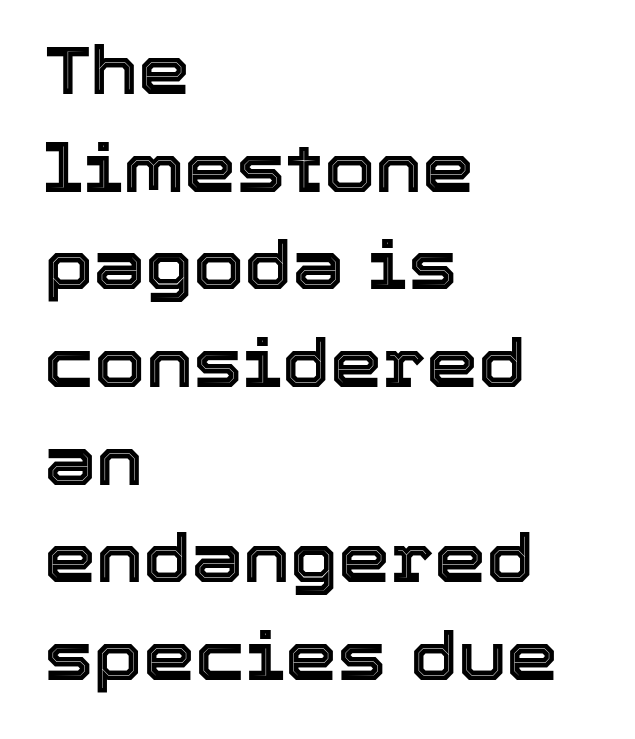
Visually the block forms a straight wall on the left and a jagged coastline on the right. Italic? Not at all — the glyphs are vertical. Think of a printed novel: that variable character pitch is what you see here. Horizontal bands of white between lines are of average thickness. The words here are not underlined. Caption: standard tracking, unaltered.
